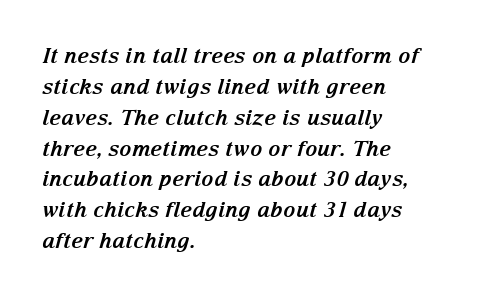
The image shows 21 px bold type, italic (leaning right); set left-aligned, normal line spacing (1.47x), normal letter spacing, not underlined.
